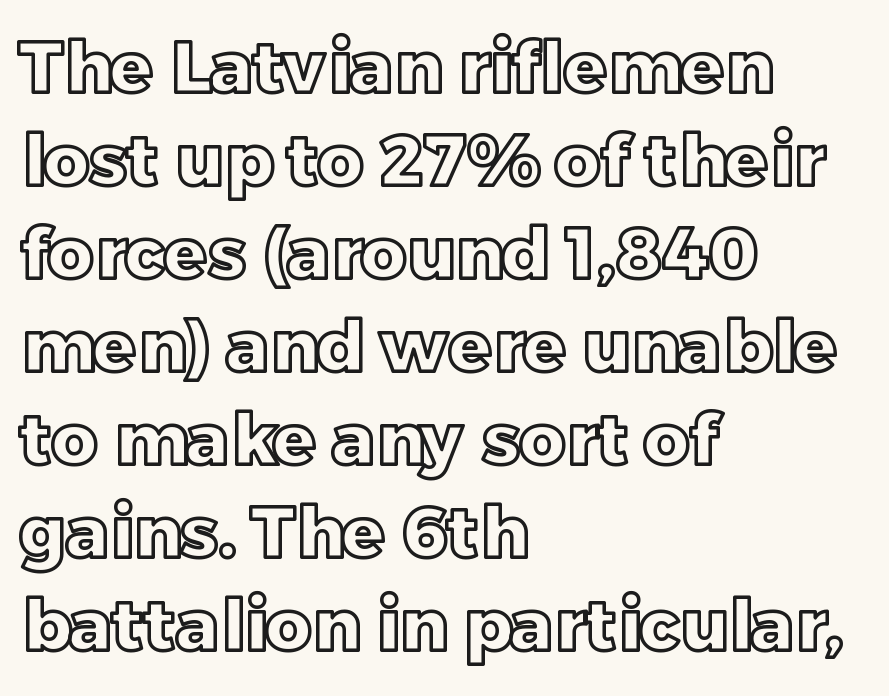
Q: Is the text italic (slanted)? A: No, it is upright.
Q: Is the text underlined? A: No.
Q: How is the paragraph aligned? A: Left-aligned.
Q: Is the spacing between letters normal or unusually wide? A: Normal.
Q: Is the spacing between lines tight, normal or loose? A: Normal.
Q: Width (condensed, normal, or wide)? A: Normal.
Q: x-height? A: Large.
Q: Monospaced? A: No.
